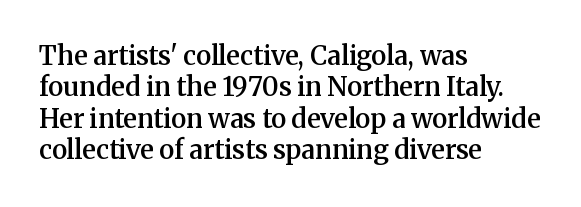
Here the glyphs are tracked normally, forming tight word shapes. Posture: vertical. Quick note: underline off. In CSS terms this would be text-align: left. This is moderately heavy type, rendered in semibold.
